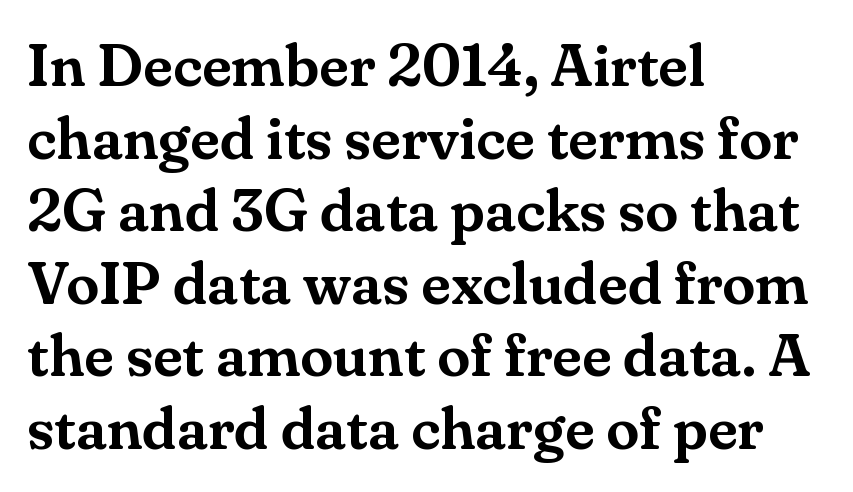
{"serif": "yes", "italic": "no", "width": "normal", "stroke_contrast": "medium", "x_height": "small", "monospaced": "no", "underline": "no", "align": "left", "line_spacing_ratio": 1.21, "letter_spacing": "normal", "letter_spacing_em": 0.0, "glyph_px": 60}
